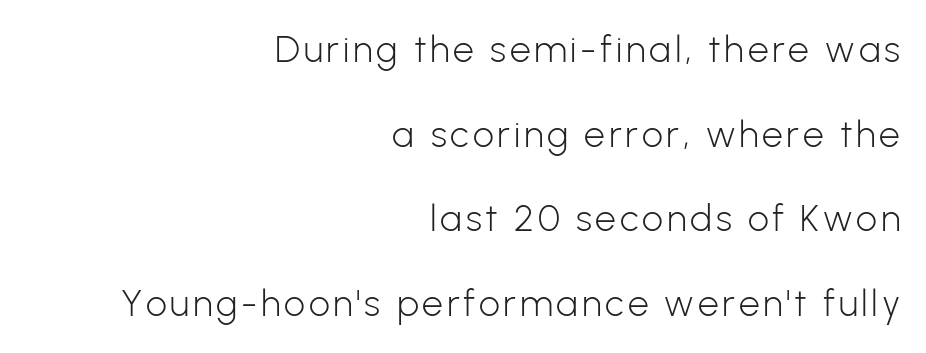
Quick note: not italic, upright. The text was rendered using a sans face with plain stroke endings. Compared with a flush-left layout, this one pins lines to the opposite, right side. Descender tails drop into unmarked territory.
